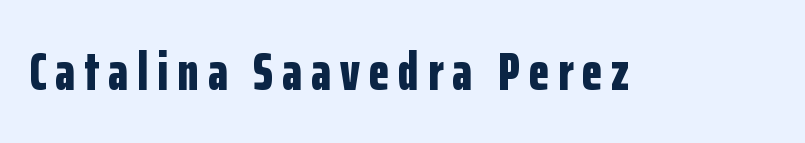
Q: Is the text bold? A: Yes.
Q: Is the text italic (slanted)? A: No, it is upright.
Q: Is the typeface a serif or a sans-serif typeface? A: Sans-serif.
Q: Is the text underlined? A: No.
Q: Width (condensed, normal, or wide)? A: Condensed.
Q: Stroke contrast? A: Low.
Q: x-height? A: Medium.
Q: Monospaced? A: No.
